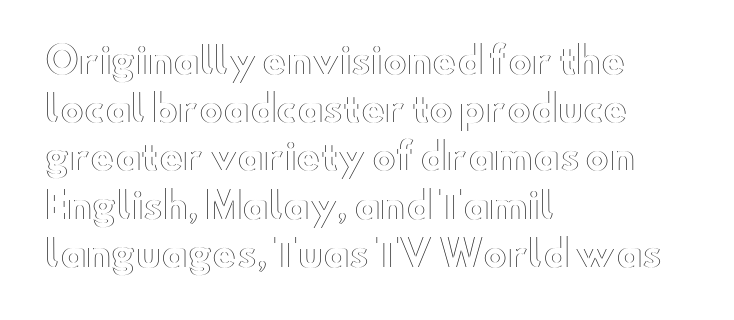
{"italic": "no", "width": "wide", "x_height": "small", "monospaced": "no", "underline": "no", "align": "left", "line_spacing": "normal", "line_spacing_ratio": 1.34, "letter_spacing": "normal", "letter_spacing_em": 0.0, "glyph_px": 36}
